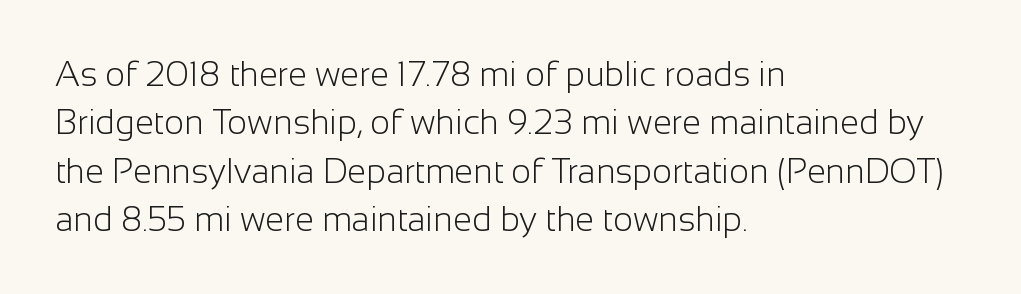
The letters advance in unequal steps, a hallmark of proportional type. Nope, no serifs anywhere on these letters. The letters sit at their default tracking, neither squeezed nor spread. Visually the block forms a straight wall on the left and a jagged coastline on the right. No italicization has been applied; the sample stays upright.
